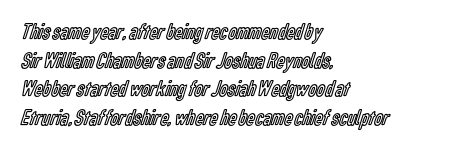
The image shows 23 px text type; set left-aligned, normal line spacing (1.25x), normal letter spacing, not underlined.
